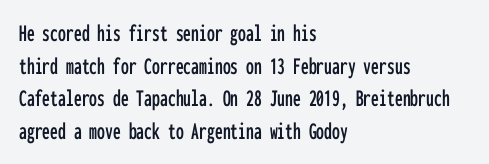
{"italic": "no", "underline": "no", "align": "left", "line_spacing": "normal", "line_spacing_ratio": 1.31, "letter_spacing": "normal", "letter_spacing_em": 0.0, "glyph_px": 25}
